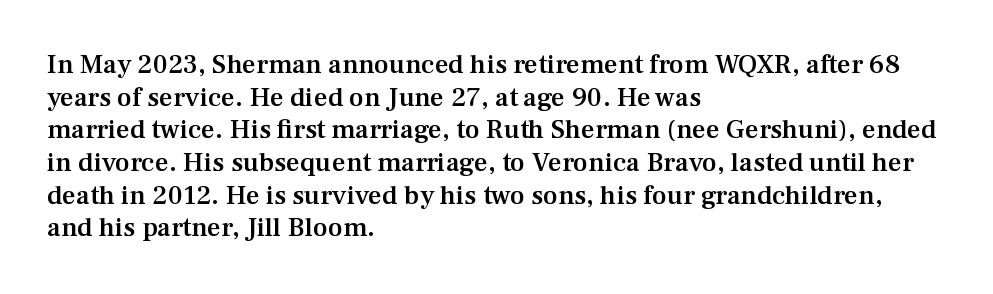
The rendering uses a semibold face; strokes are thickened but not to full bold. Inter-character spacing is left at the font's built-in metrics. Quick note: not italic, upright. Which margin do the lines hug? The left one — the right edge is uneven.
